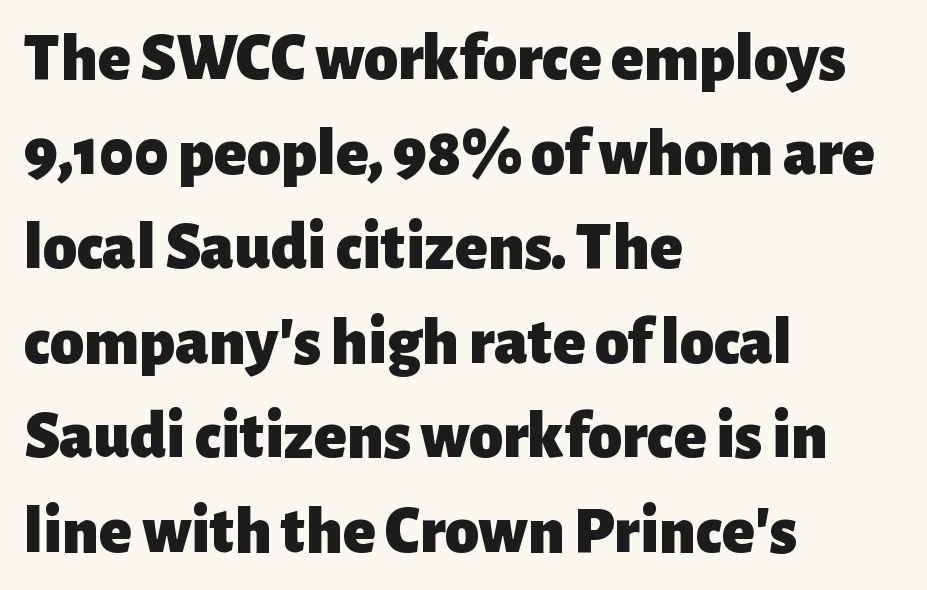
Q: Is the text bold? A: Yes.
Q: Is the text italic (slanted)? A: No, it is upright.
Q: Is the typeface a serif or a sans-serif typeface? A: Sans-serif.
Q: Is the text underlined? A: No.
Q: How is the paragraph aligned? A: Left-aligned.
Q: Is the spacing between letters normal or unusually wide? A: Normal.
Q: Is the spacing between lines tight, normal or loose? A: Normal.
Q: Width (condensed, normal, or wide)? A: Normal.
Q: Stroke contrast? A: Low.
Q: x-height? A: Medium.
Q: Monospaced? A: No.
